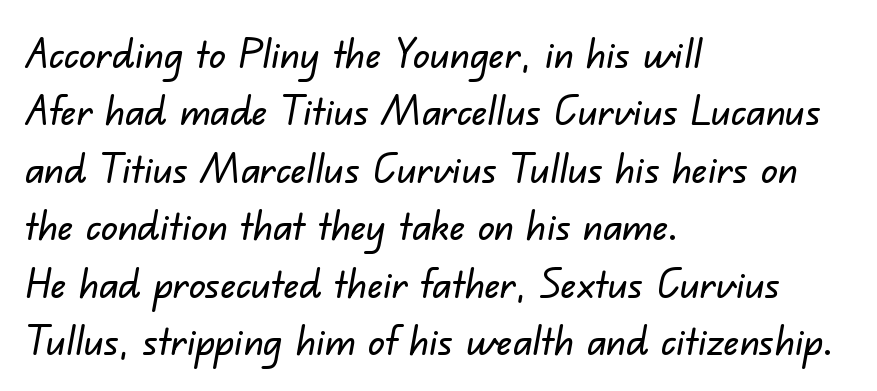
The image shows 41 px sans-serif type; set left-aligned, normal line spacing (1.4x), normal letter spacing, not underlined; low stroke contrast and a small x-height.
